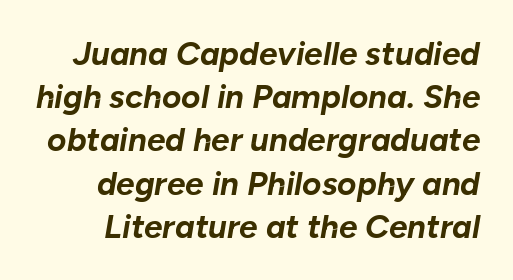
The image shows 33 px bold type, italic (leaning right); set normal line spacing (1.31x), normal letter spacing, not underlined; low stroke contrast and a medium x-height.
